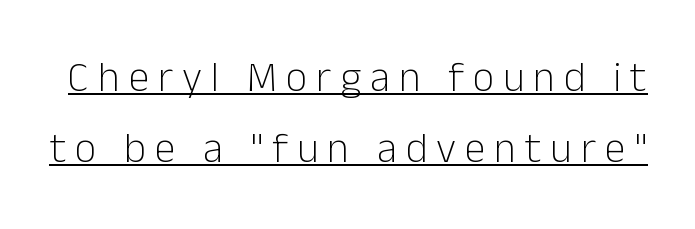
The image shows 42 px light sans-serif type, upright; set normal line spacing (1.7x), unusually wide letter spacing (+0.21 em), underlined; low stroke contrast and a medium x-height.
